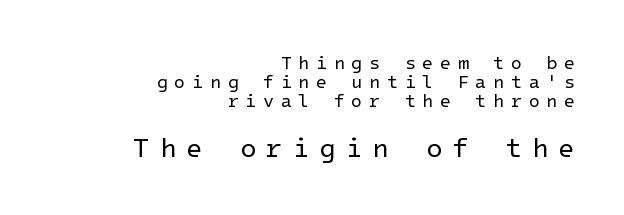
Stems and bowls with no extra thickness — not bold. The axis of the letterforms is exactly vertical. This layout puts the modest block above and the oversized block below. Tightly led — the rows are bunched. The paragraph has a hard right edge and a soft left edge.
